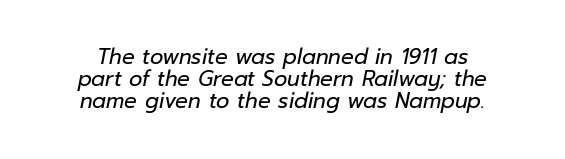
{"italic": "yes", "lean": "right", "slant_degrees": 12, "bold": "no", "underline": "no", "align": "center", "line_spacing": "tight", "line_spacing_ratio": 1.05, "letter_spacing": "normal", "letter_spacing_em": 0.0, "glyph_px": 21}
